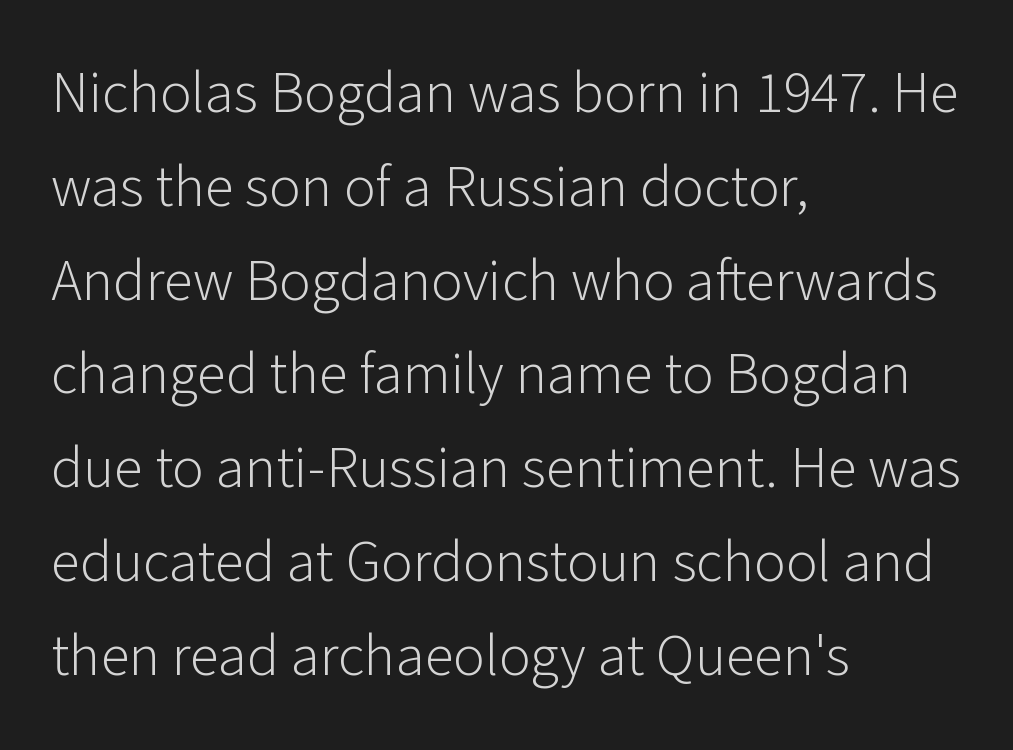
Q: Is the text bold? A: No.
Q: Is the text italic (slanted)? A: No, it is upright.
Q: Is the typeface a serif or a sans-serif typeface? A: Sans-serif.
Q: Is the text underlined? A: No.
Q: How is the paragraph aligned? A: Left-aligned.
Q: Is the spacing between letters normal or unusually wide? A: Normal.
Q: Is the spacing between lines tight, normal or loose? A: Normal.
Q: Width (condensed, normal, or wide)? A: Normal.
Q: Stroke contrast? A: Low.
Q: x-height? A: Medium.
Q: Monospaced? A: No.
